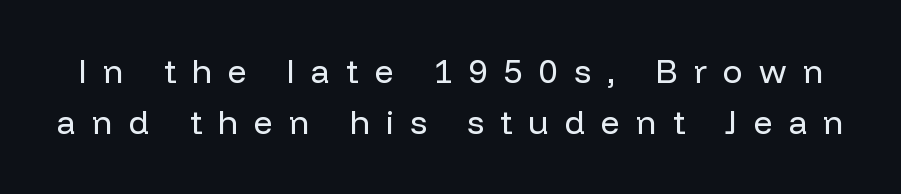
{"serif": "no", "italic": "no", "bold": "no", "weight": "regular", "width": "normal", "stroke_contrast": "low", "x_height": "medium", "monospaced": "no", "underline": "no", "line_spacing": "normal", "line_spacing_ratio": 1.56, "letter_spacing": "wide", "letter_spacing_em": 0.49, "glyph_px": 33}
